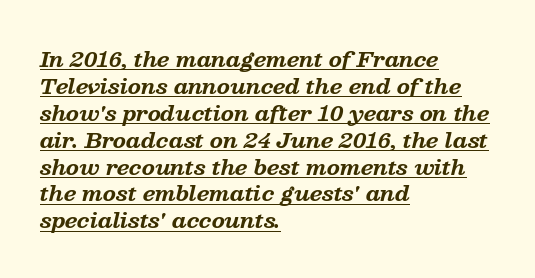
{"italic": "yes", "lean": "right", "slant_degrees": 13, "bold": "yes", "underline": "yes", "align": "left", "line_spacing": "normal", "line_spacing_ratio": 1.28, "letter_spacing": "normal", "letter_spacing_em": 0.0, "glyph_px": 21}
